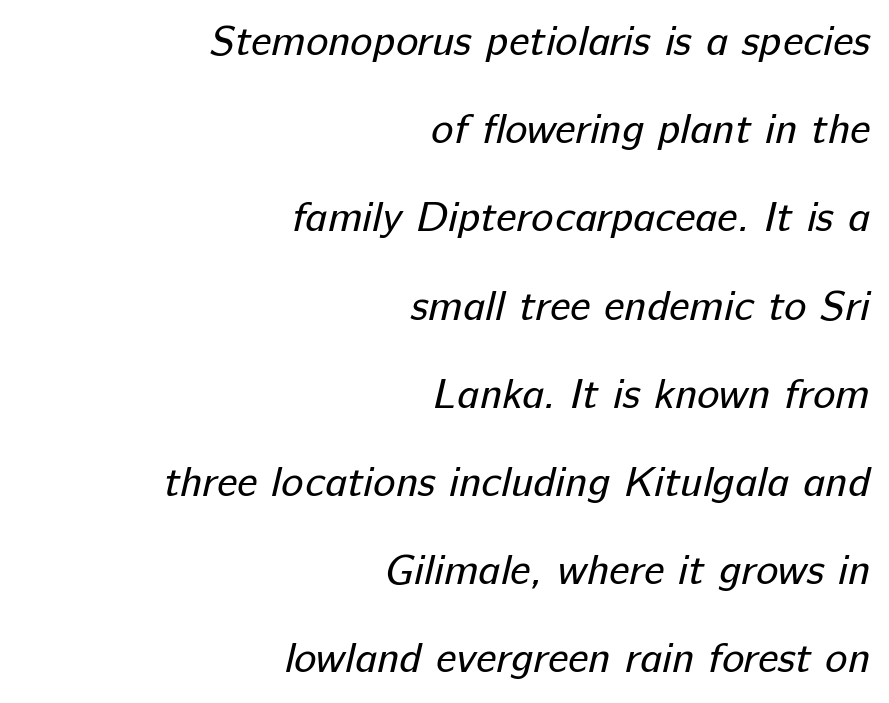
Horizontal bands of white between lines are thick stripes. Classification — sans serif. The compositor pushed each line to the right boundary. The face used here is proportionally spaced, like ordinary book or web type. Counters stay open thanks to moderate or lighter strokes.
